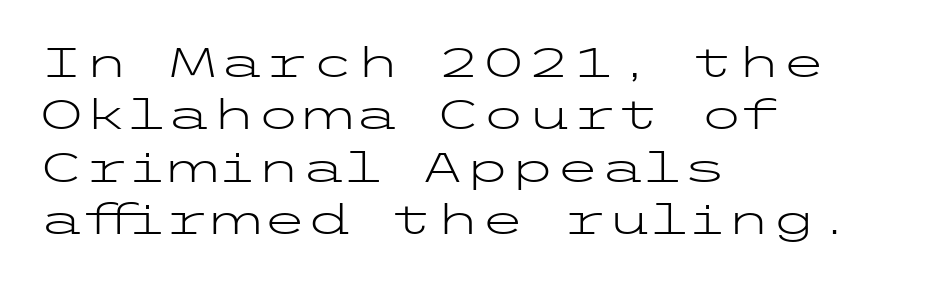
The rows are spaced the way most documents space them. The words here are not underlined. Characters follow at the spacing the type designer built in. Unlike a traditional serif, this face leaves its strokes unadorned. Think standard paragraph weight, or any step lighter than that. A typesetter would mark this as roman, not italic.
